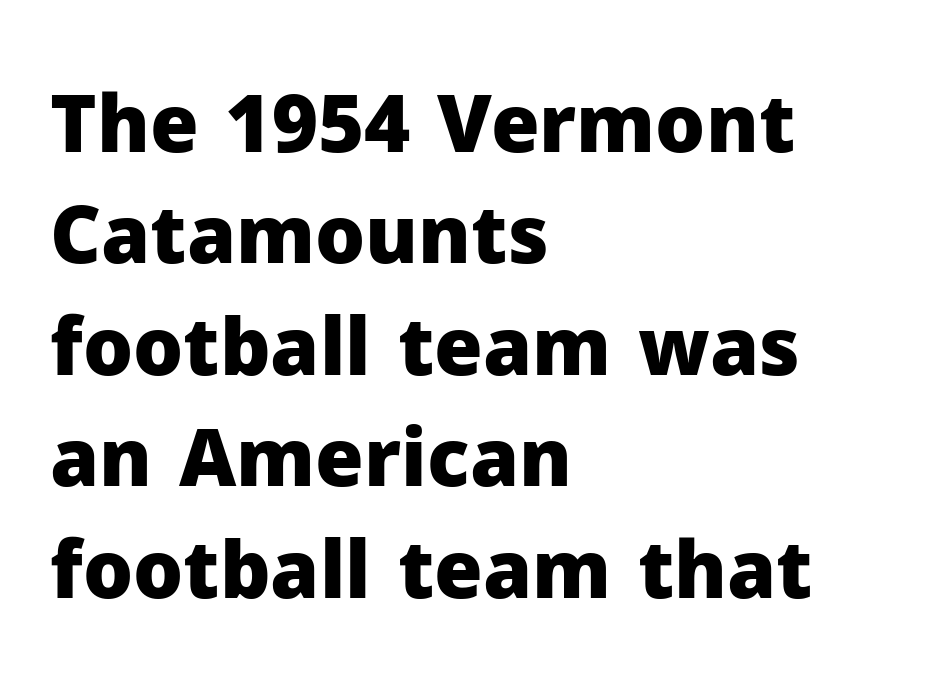
The image shows 79 px heavy sans-serif type, upright; set left-aligned, normal line spacing (1.41x), normal letter spacing, not underlined; low stroke contrast and a medium x-height.
